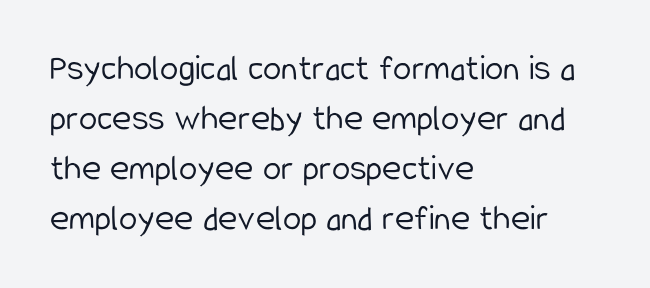
{"serif": "no", "italic": "no", "bold": "no", "weight": "light", "width": "condensed", "stroke_contrast": "low", "x_height": "medium", "monospaced": "no", "underline": "no", "align": "left", "line_spacing": "normal", "line_spacing_ratio": 1.35, "letter_spacing": "normal", "letter_spacing_em": 0.0, "glyph_px": 37}
